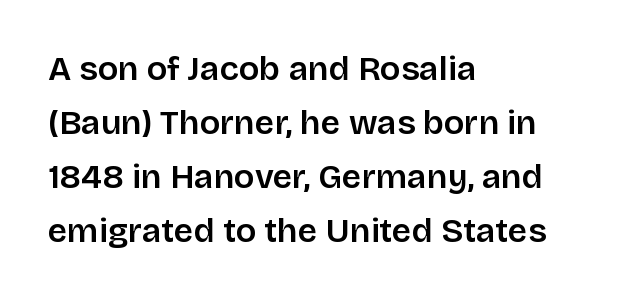
Q: Is the text italic (slanted)? A: No, it is upright.
Q: Is the typeface a serif or a sans-serif typeface? A: Sans-serif.
Q: Is the text underlined? A: No.
Q: How is the paragraph aligned? A: Left-aligned.
Q: Is the spacing between letters normal or unusually wide? A: Normal.
Q: Is the spacing between lines tight, normal or loose? A: Normal.
Q: Width (condensed, normal, or wide)? A: Normal.
Q: Stroke contrast? A: Low.
Q: x-height? A: Large.
Q: Monospaced? A: No.
